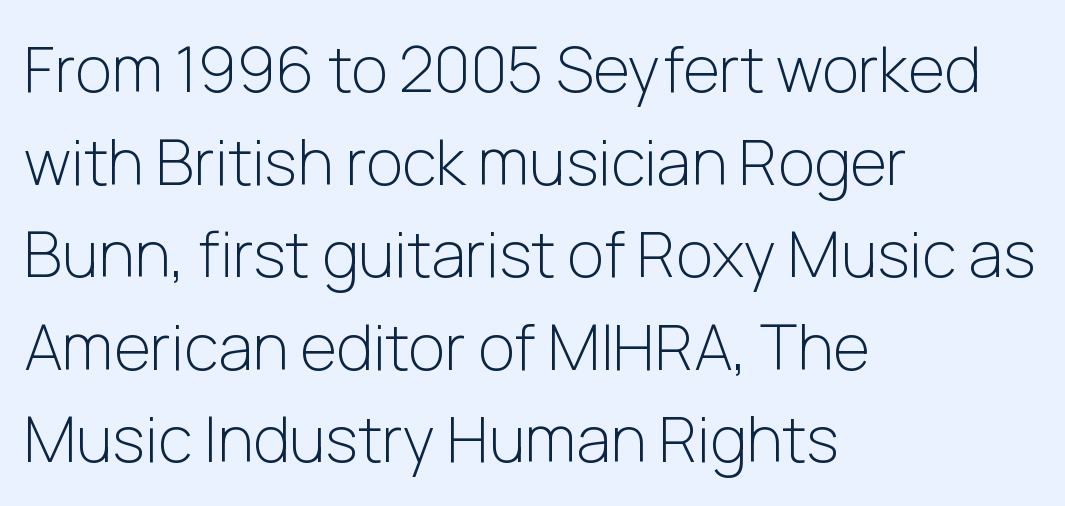
Q: Is the text bold? A: No.
Q: Is the text italic (slanted)? A: No, it is upright.
Q: Is the typeface a serif or a sans-serif typeface? A: Sans-serif.
Q: Is the text underlined? A: No.
Q: How is the paragraph aligned? A: Left-aligned.
Q: Is the spacing between letters normal or unusually wide? A: Normal.
Q: Is the spacing between lines tight, normal or loose? A: Normal.
Q: Width (condensed, normal, or wide)? A: Normal.
Q: Stroke contrast? A: Low.
Q: x-height? A: Medium.
Q: Monospaced? A: No.
